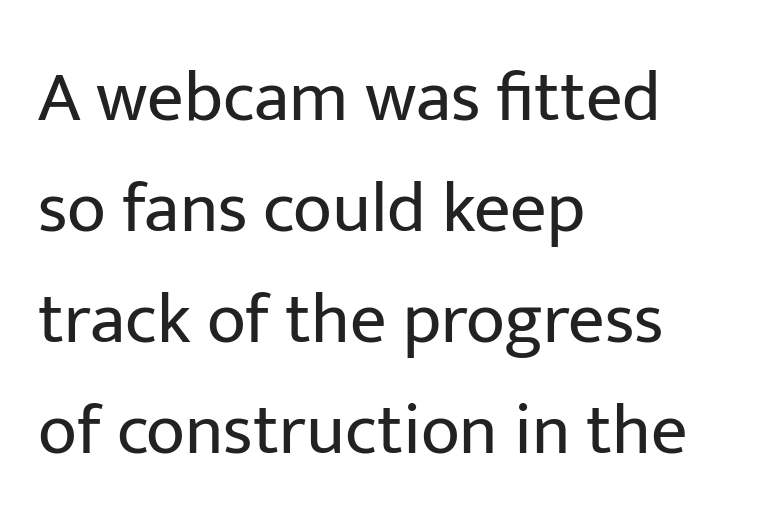
Counters stay open thanks to moderate or lighter strokes. Do the characters align in a grid? No, the font is proportional. Visually the block forms a straight wall on the left and a jagged coastline on the right. Does the type have serifs? No, each stem ends abruptly. Inter-character spacing is left at the font's built-in metrics. Nobody drew a line under any word here.
